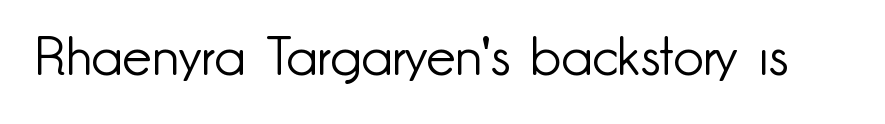
The image shows 53 px light sans-serif type, upright; set normal letter spacing, not underlined; low stroke contrast and a small x-height.
